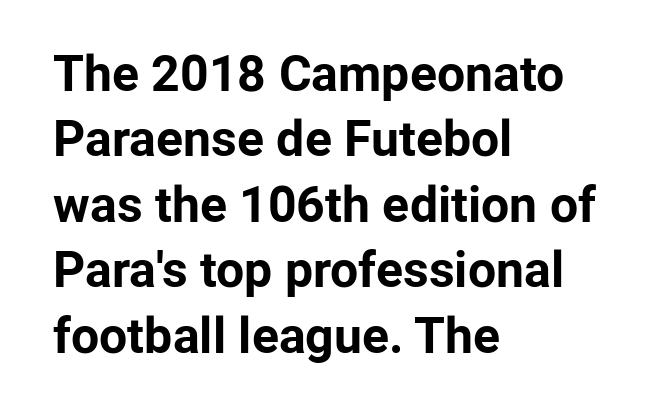
{"serif": "no", "italic": "no", "bold": "yes", "weight": "bold", "width": "normal", "stroke_contrast": "low", "x_height": "medium", "monospaced": "no", "underline": "no", "align": "left", "line_spacing": "normal", "line_spacing_ratio": 1.31, "letter_spacing": "normal", "letter_spacing_em": 0.0, "glyph_px": 50}
